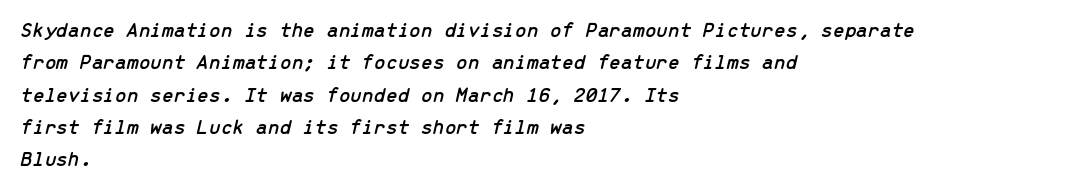
A typesetter would mark this as italic. Typeset ragged right — the left edge is the straight one. A typesetter would call this zero additional tracking. Check the space under the baseline: it is left empty.
